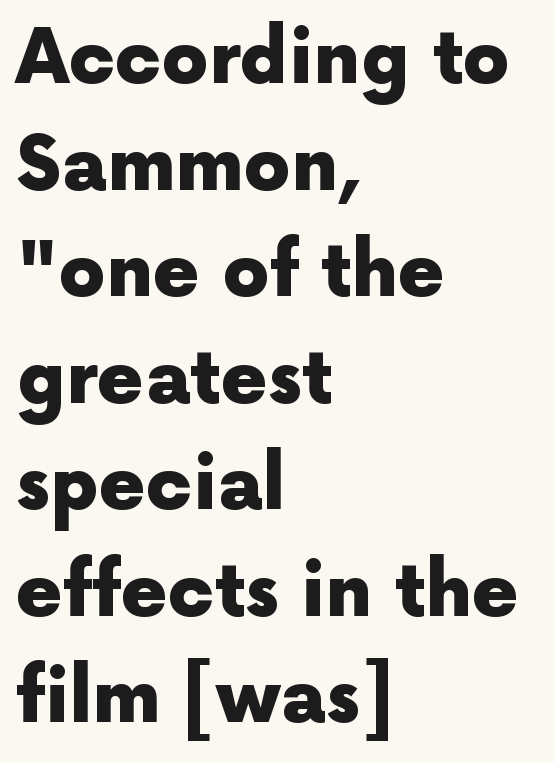
Italic: no, the glyphs are upright roman. The rendering shows plain stroke endings on the letterforms — a sans-serif design. Descenders hang freely into open space. Reading down the column, the eye jumps a familiar distance to each next line. A typesetter would call this proportional, since set widths differ per character.
